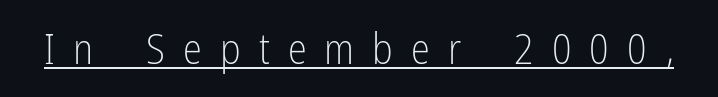
Q: Is the text bold? A: No.
Q: Is the text italic (slanted)? A: No, it is upright.
Q: Is the typeface a serif or a sans-serif typeface? A: Sans-serif.
Q: Is the text underlined? A: Yes.
Q: Is the spacing between letters normal or unusually wide? A: Unusually wide.
Q: Width (condensed, normal, or wide)? A: Condensed.
Q: Stroke contrast? A: Low.
Q: x-height? A: Medium.
Q: Monospaced? A: No.
